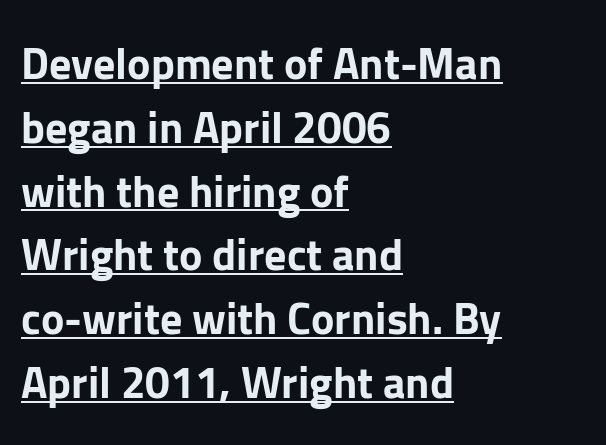
The image shows 44 px bold sans-serif type, upright; set left-aligned, normal line spacing (1.45x), normal letter spacing, underlined; low stroke contrast and a medium x-height.
